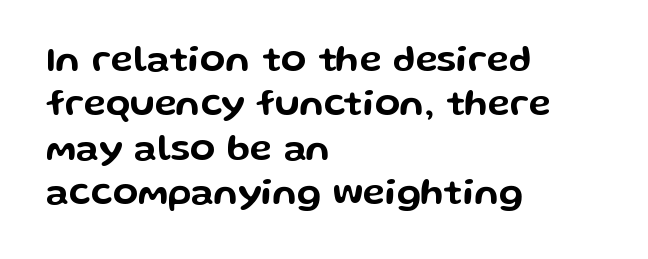
The image shows 37 px wide sans-serif type, upright; set left-aligned, line spacing 1.2x, normal letter spacing, not underlined; low stroke contrast and a medium x-height.
